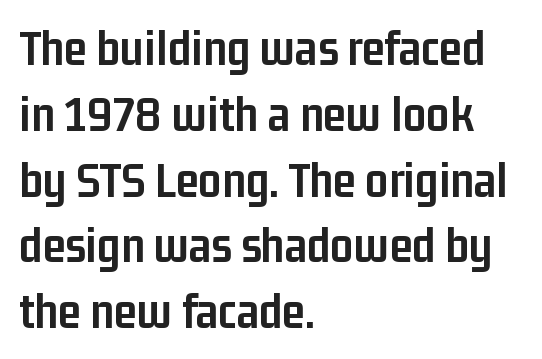
{"serif": "no", "italic": "no", "bold": "yes", "weight": "semibold", "width": "condensed", "stroke_contrast": "low", "x_height": "medium", "monospaced": "no", "underline": "no", "align": "left", "line_spacing": "normal", "line_spacing_ratio": 1.29, "letter_spacing": "normal", "letter_spacing_em": 0.0, "glyph_px": 51}
